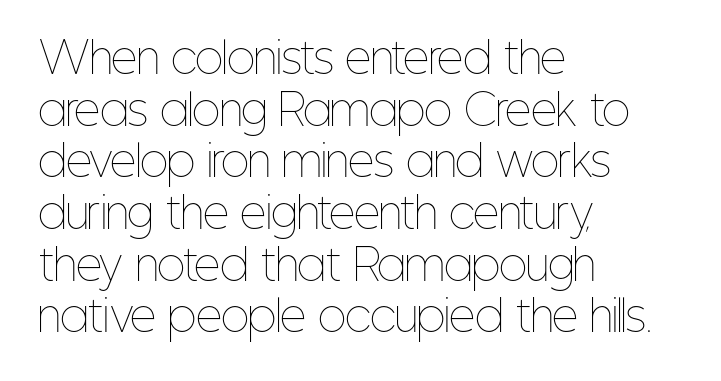
{"italic": "no", "bold": "no", "weight": "thin", "width": "condensed", "stroke_contrast": "low", "x_height": "medium", "monospaced": "no", "underline": "no", "align": "left", "line_spacing": "normal", "line_spacing_ratio": 1.26, "letter_spacing": "normal", "letter_spacing_em": 0.0, "glyph_px": 41}
